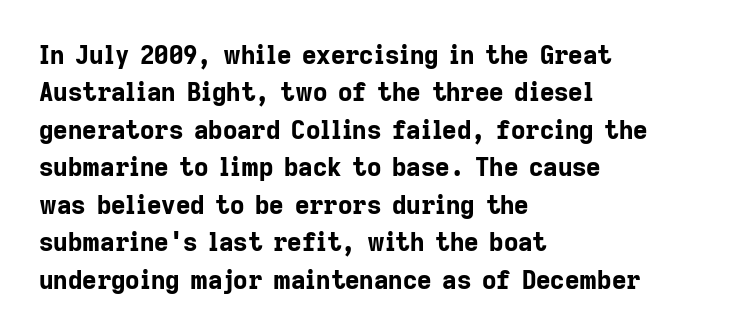
Q: Is the text bold? A: Yes.
Q: Is the text italic (slanted)? A: No, it is upright.
Q: Is the text underlined? A: No.
Q: How is the paragraph aligned? A: Left-aligned.
Q: Is the spacing between letters normal or unusually wide? A: Normal.
Q: Is the spacing between lines tight, normal or loose? A: Normal.
